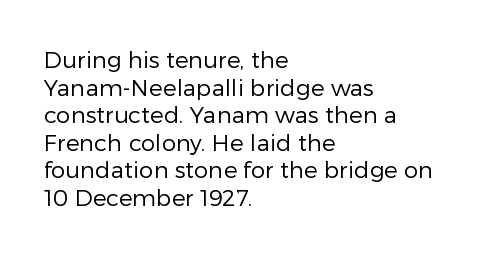
Unlike italic type, these characters show no tilt at all. The string is rendered with underlining switched off. The lines are quadded left. Tracking here is standard; glyphs follow each other at the usual distance. The letters look calm and open, with moderate or lighter stems.
